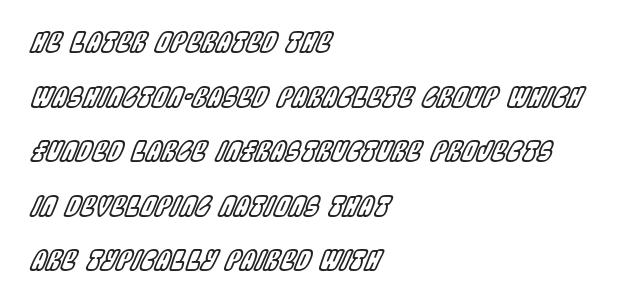
Q: Is the text italic (slanted)? A: Yes, it leans right by about 22 degrees.
Q: Is the text underlined? A: No.
Q: How is the paragraph aligned? A: Left-aligned.
Q: Is the spacing between letters normal or unusually wide? A: Normal.
Q: Is the spacing between lines tight, normal or loose? A: Loose.
